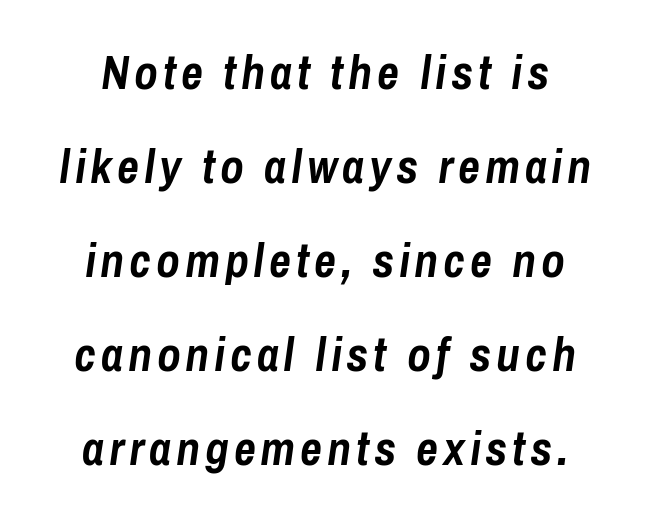
{"italic": "yes", "lean": "right", "slant_degrees": 8, "bold": "yes", "weight": "semibold", "width": "condensed", "stroke_contrast": "low", "x_height": "medium", "monospaced": "no", "underline": "no", "line_spacing": "loose", "line_spacing_ratio": 1.96, "glyph_px": 48}
